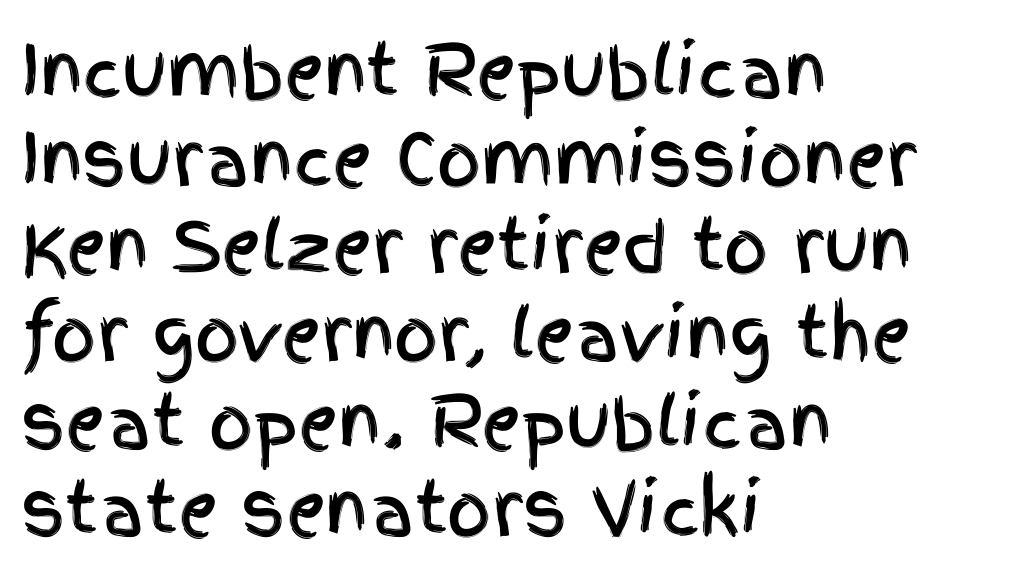
The image shows 69 px condensed sans-serif type, upright; set left-aligned, normal line spacing (1.27x), normal letter spacing, not underlined; a large x-height.
